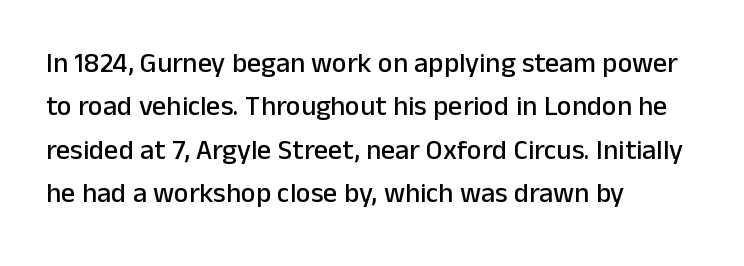
{"serif": "no", "italic": "no", "width": "normal", "stroke_contrast": "low", "x_height": "medium", "monospaced": "no", "underline": "no", "align": "left", "line_spacing": "normal", "line_spacing_ratio": 1.55, "letter_spacing": "normal", "letter_spacing_em": 0.0, "glyph_px": 28}
